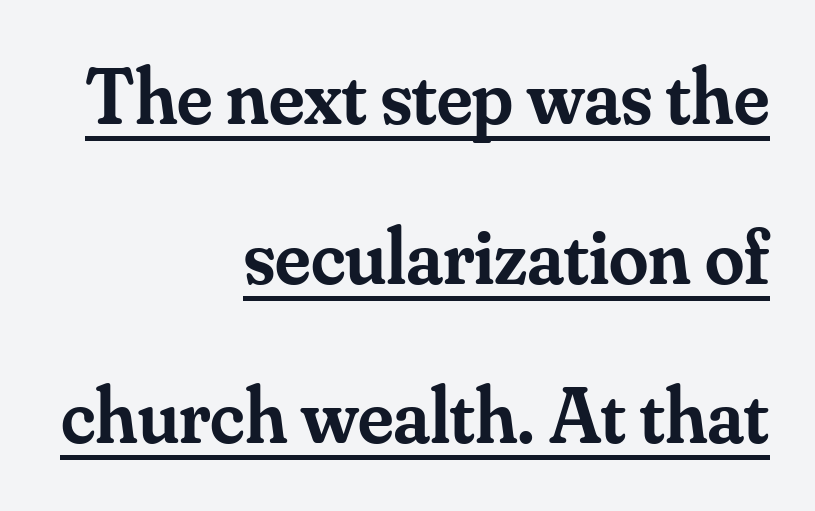
Inter-character spacing is left at the font's built-in metrics. The block of text is sparse from top to bottom, with ample space between rows. Character widths vary here, with narrow letters taking less room than wide ones. Yep, those are serifs on the letters. Glance below the letters and you will spot a drawn line. Weight: semibold (demi).
